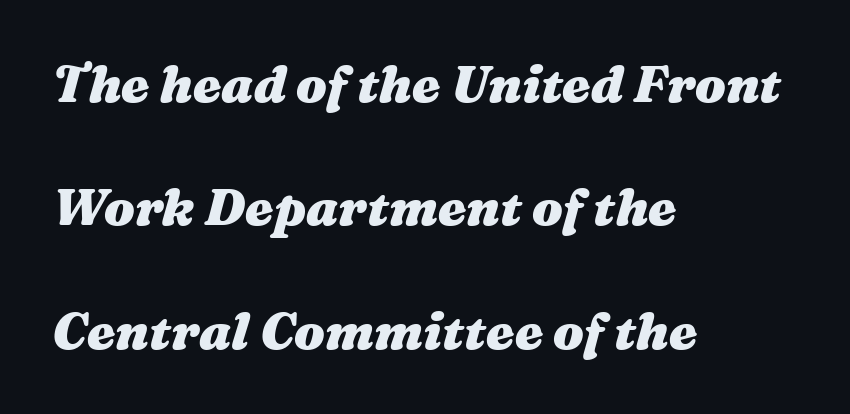
{"italic": "yes", "lean": "right", "slant_degrees": 16, "bold": "yes", "weight": "heavy", "width": "wide", "stroke_contrast": "medium", "x_height": "medium", "monospaced": "no", "underline": "no", "align": "left", "line_spacing": "loose", "line_spacing_ratio": 2.42, "letter_spacing": "normal", "letter_spacing_em": 0.0, "glyph_px": 51}
